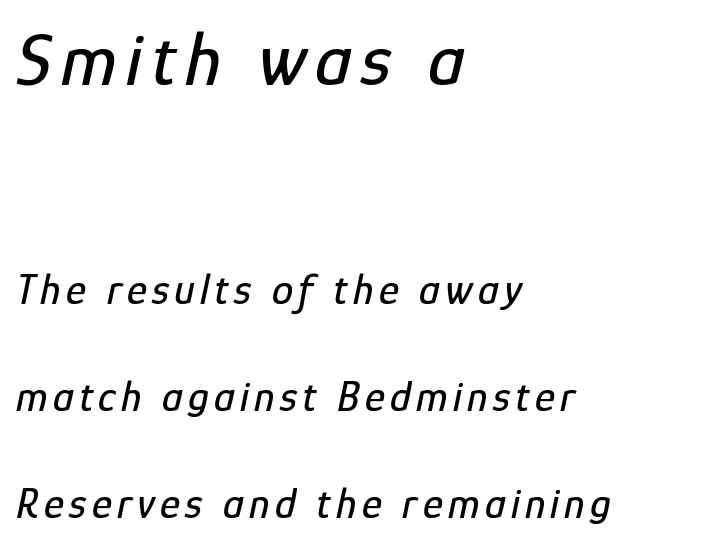
Q: Is the text italic (slanted)? A: Yes, it leans right by about 12 degrees.
Q: Is the text underlined? A: No.
Q: How is the paragraph aligned? A: Left-aligned.
Q: Is the spacing between lines tight, normal or loose? A: Loose.
Q: Which block of text is set in a larger size, the first (top) or the second (bottom)? A: The first (top) one.
Q: Width (condensed, normal, or wide)? A: Condensed.
Q: Stroke contrast? A: Low.
Q: x-height? A: Medium.
Q: Monospaced? A: No.
